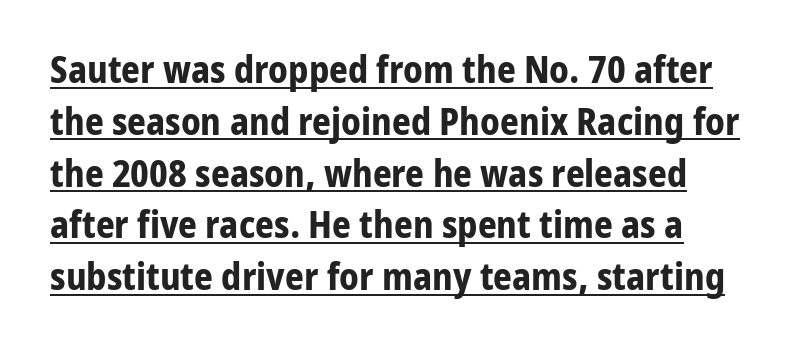
The image shows 37 px bold sans-serif type, upright; set normal line spacing (1.4x), normal letter spacing, underlined; low stroke contrast and a medium x-height.
